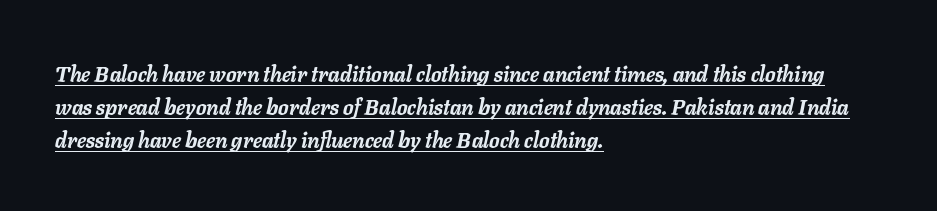
Weight check: bold — yes, fully. Reading down the block, your eye returns to a fixed left position each line. The vertical gap from one line to the next is medium. Nothing unusual about the tracking: characters are spaced as the font intends. Has an underline been added? It has. Notice how the stems are inclined rather than vertical — that's the hallmark of italics.
